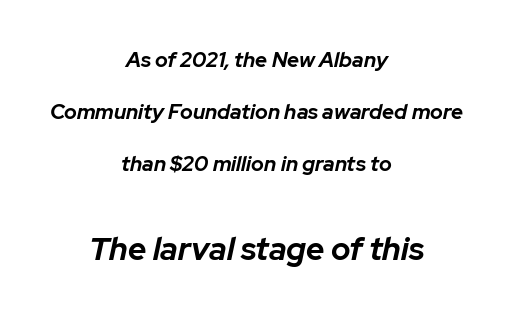
Q: Is the text bold? A: Yes.
Q: Is the text italic (slanted)? A: Yes, it leans right by about 12 degrees.
Q: Is the text underlined? A: No.
Q: How is the paragraph aligned? A: Centered.
Q: Is the spacing between letters normal or unusually wide? A: Normal.
Q: Is the spacing between lines tight, normal or loose? A: Loose.
Q: Which block of text is set in a larger size, the first (top) or the second (bottom)? A: The second (bottom) one.
Q: Width (condensed, normal, or wide)? A: Normal.
Q: Stroke contrast? A: Low.
Q: x-height? A: Medium.
Q: Monospaced? A: No.
